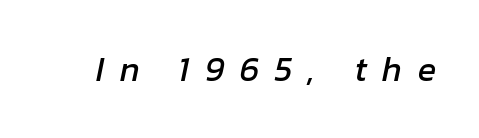
Q: Is the text italic (slanted)? A: Yes, it leans right by about 12 degrees.
Q: Is the text underlined? A: No.
Q: Is the spacing between letters normal or unusually wide? A: Unusually wide.
Q: Width (condensed, normal, or wide)? A: Normal.
Q: Stroke contrast? A: Low.
Q: x-height? A: Medium.
Q: Monospaced? A: No.
